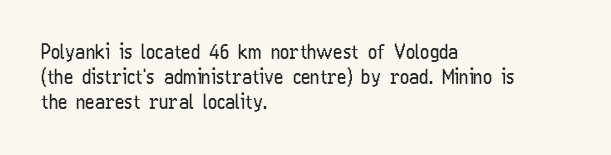
Q: Is the text bold? A: No.
Q: Is the text italic (slanted)? A: No, it is upright.
Q: Is the text underlined? A: No.
Q: How is the paragraph aligned? A: Left-aligned.
Q: Is the spacing between letters normal or unusually wide? A: Normal.
Q: Is the spacing between lines tight, normal or loose? A: Normal.
